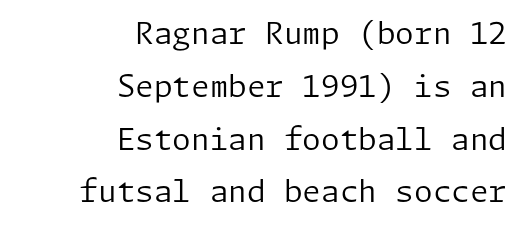
Rendered with straight, roman letterforms. You can tell from the bare stems that sans-serif type was used. Horizontally, the lines are justified to the trailing edge only. The letters look calm and open, with moderate or lighter stems.
